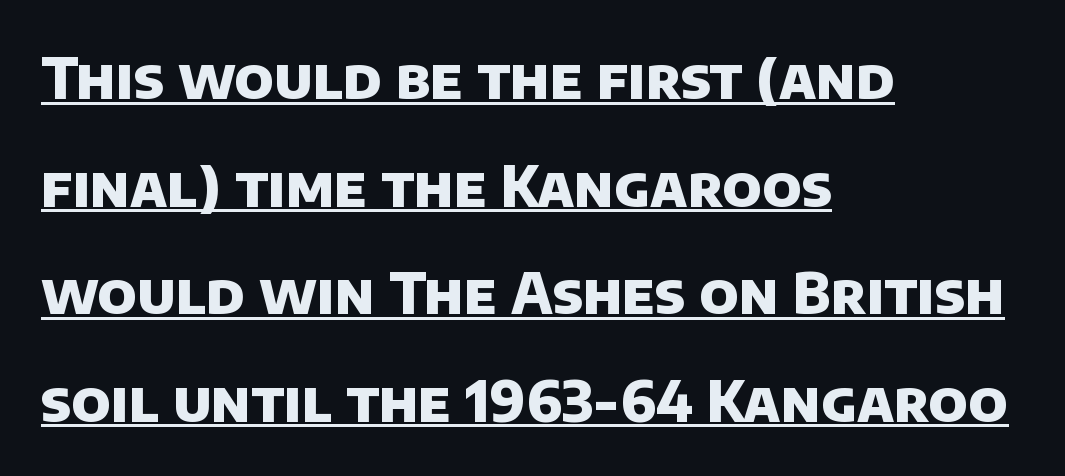
The image shows 56 px heavy sans-serif type; set left-aligned, loose line spacing (1.92x), normal letter spacing, underlined; low stroke contrast and a large x-height.
